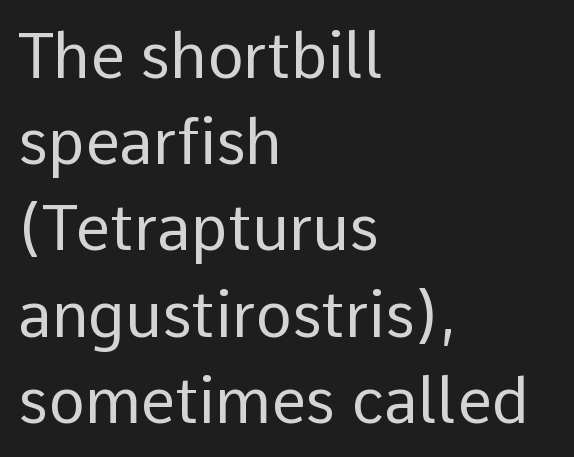
The image shows 62 px regular-weight sans-serif type, upright; set left-aligned, normal line spacing (1.39x), normal letter spacing, not underlined; low stroke contrast and a medium x-height.
